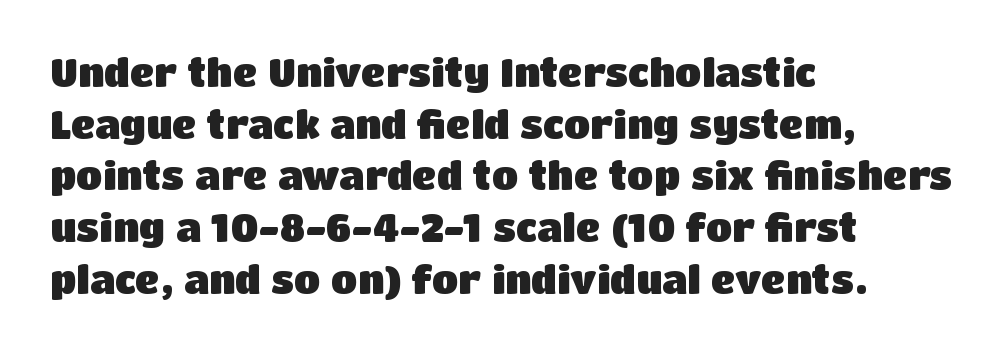
Q: Is the text bold? A: Yes.
Q: Is the text italic (slanted)? A: No, it is upright.
Q: Is the typeface a serif or a sans-serif typeface? A: Sans-serif.
Q: Is the text underlined? A: No.
Q: How is the paragraph aligned? A: Left-aligned.
Q: Is the spacing between letters normal or unusually wide? A: Normal.
Q: Is the spacing between lines tight, normal or loose? A: Normal.
Q: Width (condensed, normal, or wide)? A: Normal.
Q: Stroke contrast? A: Low.
Q: x-height? A: Large.
Q: Monospaced? A: No.
